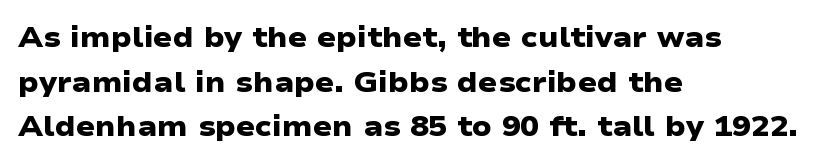
Q: Is the text bold? A: Yes.
Q: Is the typeface a serif or a sans-serif typeface? A: Sans-serif.
Q: Is the text underlined? A: No.
Q: How is the paragraph aligned? A: Left-aligned.
Q: Is the spacing between letters normal or unusually wide? A: Normal.
Q: Is the spacing between lines tight, normal or loose? A: Normal.
Q: Width (condensed, normal, or wide)? A: Wide.
Q: Stroke contrast? A: Low.
Q: x-height? A: Medium.
Q: Monospaced? A: No.
